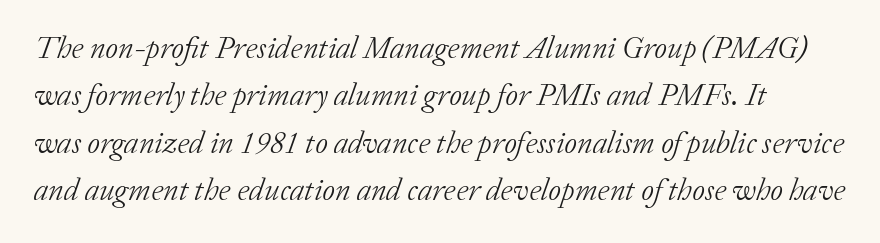
The image shows 31 px light serif type, italic (leaning right); set normal line spacing (1.53x), normal letter spacing, not underlined; low stroke contrast and a medium x-height.
